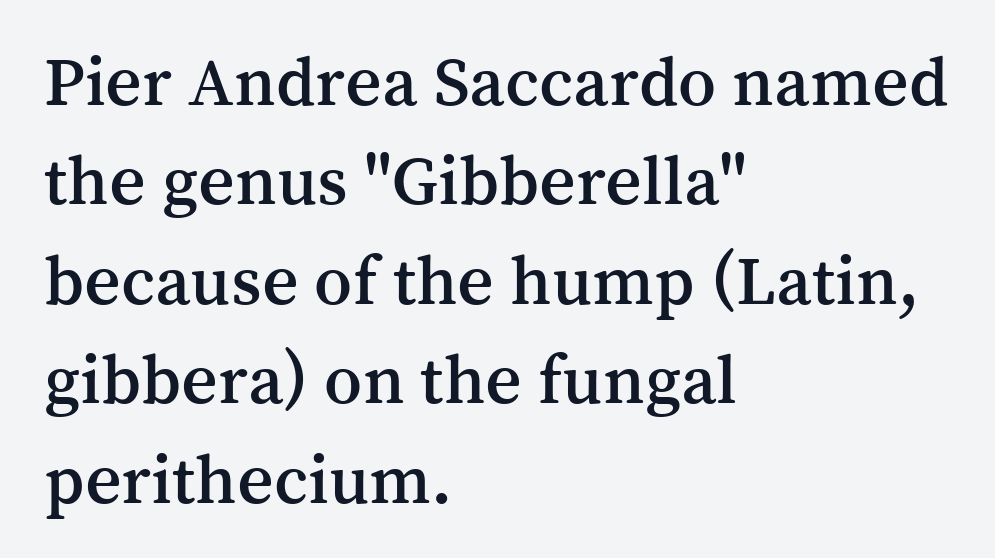
{"serif": "yes", "italic": "no", "width": "normal", "stroke_contrast": "medium", "x_height": "medium", "monospaced": "no", "underline": "no", "align": "left", "line_spacing": "normal", "line_spacing_ratio": 1.4, "letter_spacing": "normal", "letter_spacing_em": 0.0, "glyph_px": 71}
